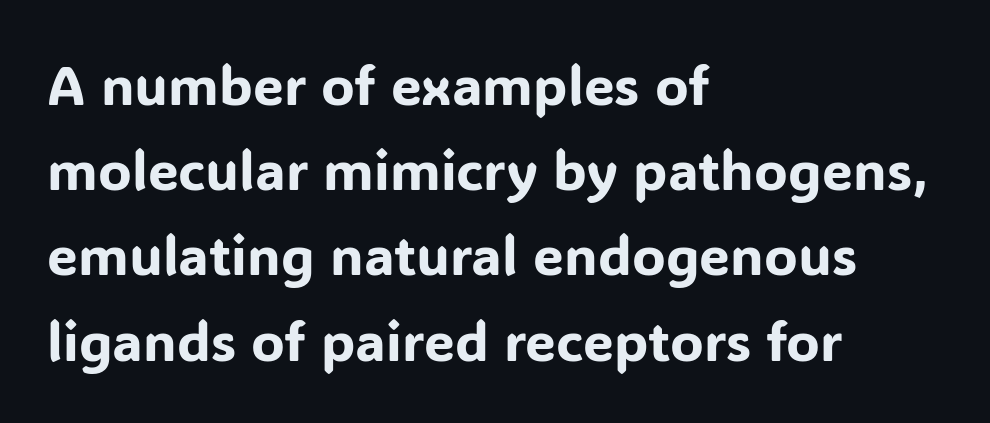
The image shows 55 px sans-serif type, upright; set left-aligned, normal line spacing (1.55x), normal letter spacing, not underlined; low stroke contrast and a medium x-height.
